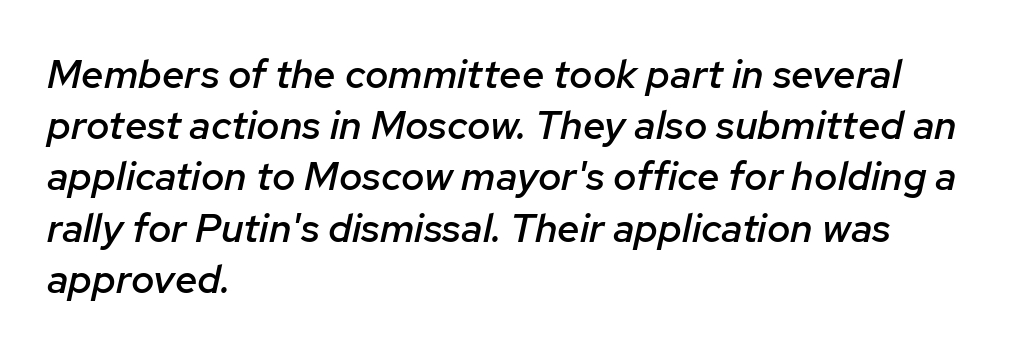
Q: Is the text bold? A: Semi-bold.
Q: Is the text italic (slanted)? A: Yes, it leans right by about 12 degrees.
Q: Is the text underlined? A: No.
Q: How is the paragraph aligned? A: Left-aligned.
Q: Is the spacing between letters normal or unusually wide? A: Normal.
Q: Is the spacing between lines tight, normal or loose? A: Normal.
Q: Width (condensed, normal, or wide)? A: Normal.
Q: Stroke contrast? A: Low.
Q: x-height? A: Medium.
Q: Monospaced? A: No.
